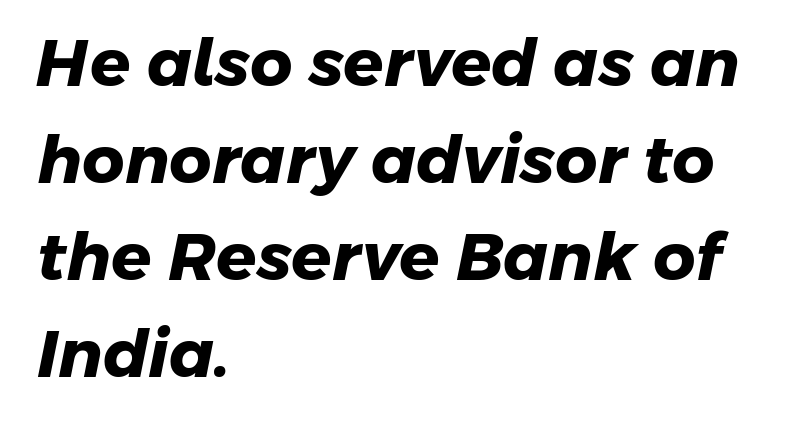
The typesetter chose a ragged-right arrangement here. The space beneath each line is pristine and unruled. The passage shown is typeset with a sans-serif family. The vertical gap from one line to the next is medium. A dark, heavy texture on the line: the type is bold.
